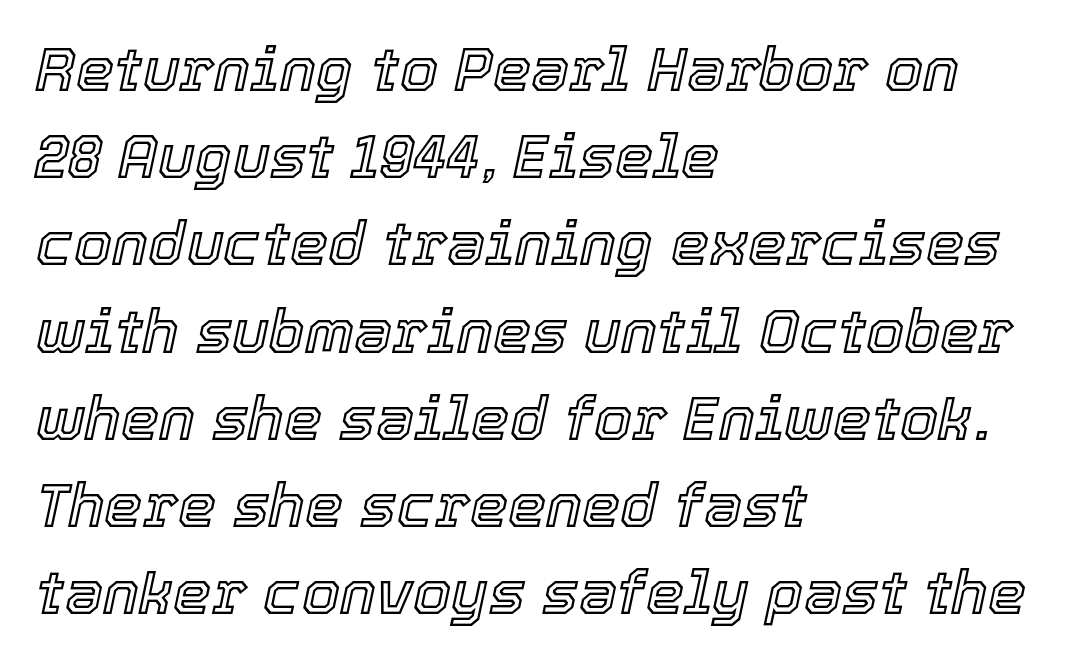
{"italic": "yes", "lean": "right", "slant_degrees": 12, "width": "normal", "x_height": "medium", "monospaced": "no", "underline": "no", "align": "left", "line_spacing": "normal", "line_spacing_ratio": 1.43, "letter_spacing": "normal", "letter_spacing_em": 0.0, "glyph_px": 61}
